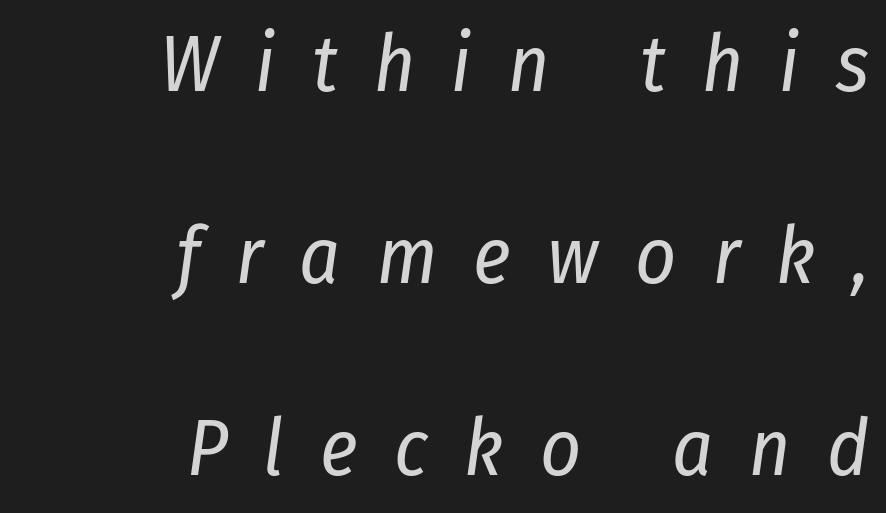
{"italic": "yes", "lean": "right", "slant_degrees": 8, "bold": "no", "weight": "regular", "width": "condensed", "stroke_contrast": "low", "x_height": "medium", "monospaced": "no", "underline": "no", "align": "right", "line_spacing": "loose", "line_spacing_ratio": 2.43, "letter_spacing": "wide", "letter_spacing_em": 0.46, "glyph_px": 79}
